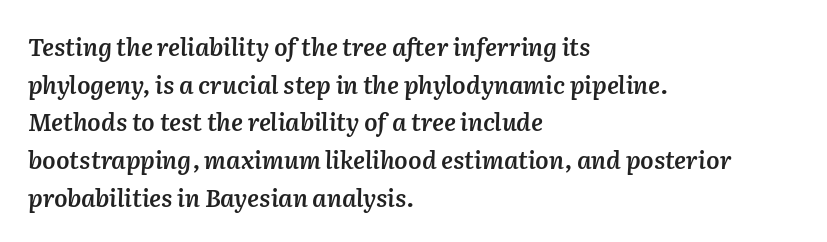
Visually the block forms a straight wall on the left and a jagged coastline on the right. A typesetter would mark this as italic. Each word holds together tightly as a unit, with standard inter-letter gaps. Look at the stroke-to-counter ratio: somewhat heavy, a semibold. The gap between lines stays unmarked. These lines sit exactly where default settings would place them.
